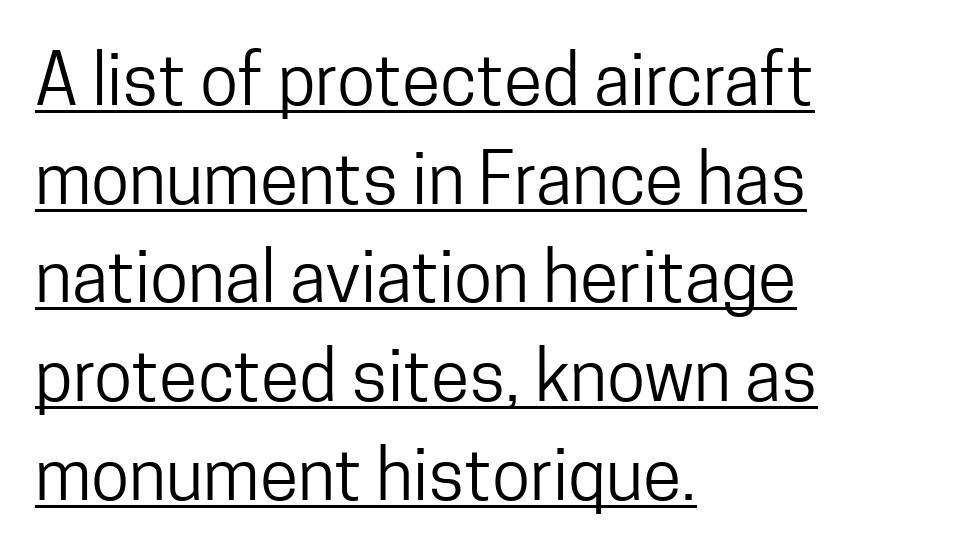
{"serif": "no", "italic": "no", "bold": "no", "weight": "regular", "width": "condensed", "stroke_contrast": "low", "x_height": "medium", "monospaced": "no", "underline": "yes", "align": "left", "line_spacing": "normal", "line_spacing_ratio": 1.41, "letter_spacing": "normal", "letter_spacing_em": 0.0, "glyph_px": 70}
